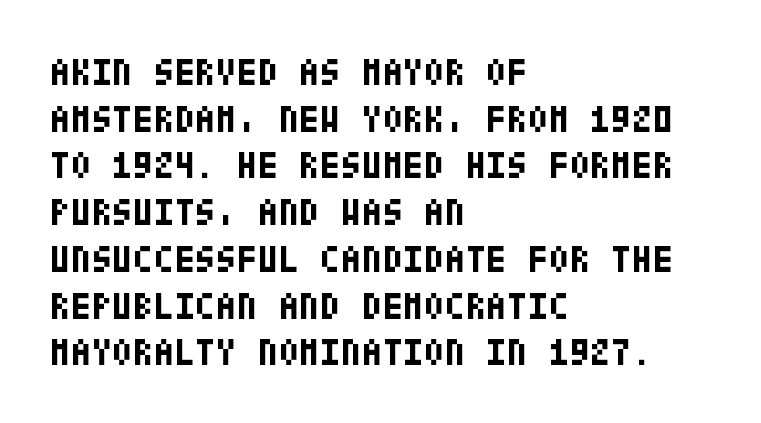
{"serif": "no", "italic": "no", "bold": "yes", "weight": "bold", "width": "condensed", "stroke_contrast": "low", "x_height": "large", "underline": "no", "align": "left", "line_spacing_ratio": 1.23, "letter_spacing": "normal", "letter_spacing_em": 0.0, "glyph_px": 38}
